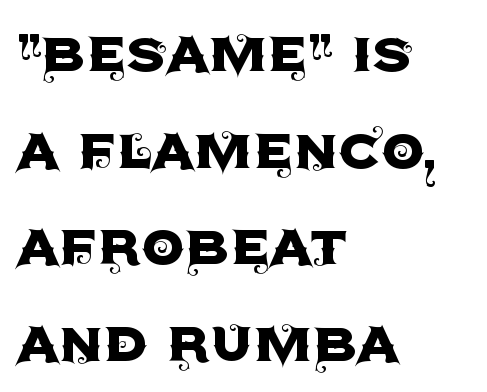
The image shows 69 px sans-serif type, upright; set left-aligned, normal line spacing (1.4x), normal letter spacing, not underlined; a large x-height.
